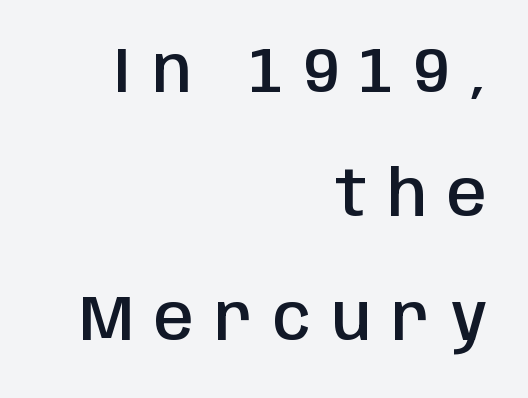
Q: Is the text bold? A: Semi-bold.
Q: Is the text italic (slanted)? A: No, it is upright.
Q: Is the typeface a serif or a sans-serif typeface? A: Sans-serif.
Q: Is the text underlined? A: No.
Q: How is the paragraph aligned? A: Right-aligned.
Q: Is the spacing between letters normal or unusually wide? A: Unusually wide.
Q: Is the spacing between lines tight, normal or loose? A: Loose.
Q: Width (condensed, normal, or wide)? A: Condensed.
Q: Stroke contrast? A: Low.
Q: x-height? A: Large.
Q: Monospaced? A: No.
